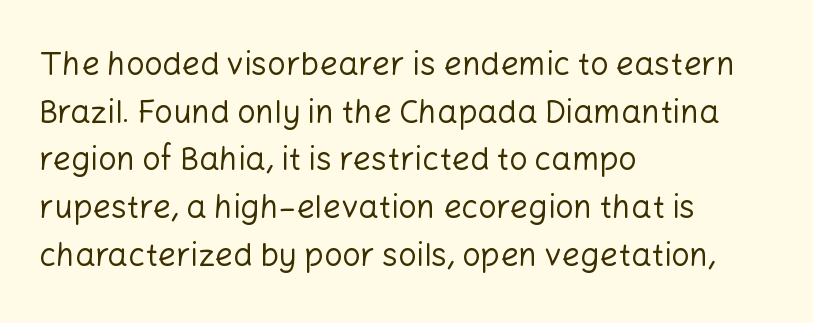
{"serif": "no", "italic": "no", "bold": "no", "weight": "regular", "width": "normal", "stroke_contrast": "low", "x_height": "medium", "monospaced": "no", "underline": "no", "align": "left", "line_spacing": "normal", "line_spacing_ratio": 1.49, "letter_spacing": "normal", "letter_spacing_em": 0.0, "glyph_px": 32}
